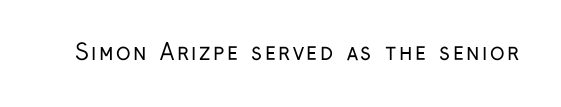
The specimen reads as upright at a glance. The face looks like a standard text weight, possibly lighter. Nobody drew a line under any word here.
